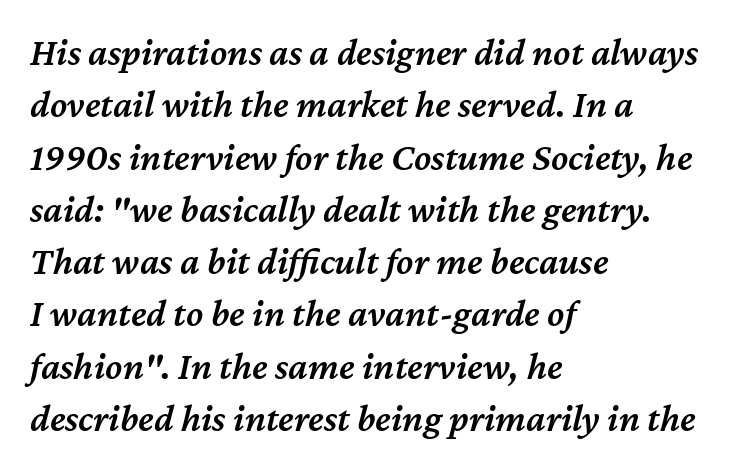
Q: Is the text bold? A: Semi-bold.
Q: Is the text italic (slanted)? A: Yes, it leans right by about 12 degrees.
Q: Is the text underlined? A: No.
Q: How is the paragraph aligned? A: Left-aligned.
Q: Is the spacing between letters normal or unusually wide? A: Normal.
Q: Is the spacing between lines tight, normal or loose? A: Normal.
Q: Width (condensed, normal, or wide)? A: Normal.
Q: Stroke contrast? A: Medium.
Q: x-height? A: Medium.
Q: Monospaced? A: No.
